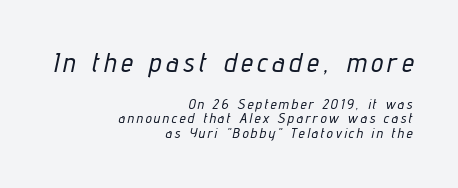
Q: Is the text italic (slanted)? A: Yes, it leans right by about 12 degrees.
Q: Is the text underlined? A: No.
Q: How is the paragraph aligned? A: Right-aligned.
Q: Is the spacing between lines tight, normal or loose? A: Tight.
Q: Which block of text is set in a larger size, the first (top) or the second (bottom)? A: The first (top) one.
